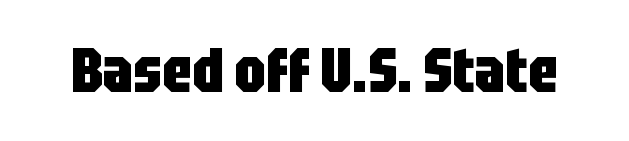
Q: Is the text bold? A: Yes.
Q: Is the text italic (slanted)? A: No, it is upright.
Q: Is the typeface a serif or a sans-serif typeface? A: Sans-serif.
Q: Is the text underlined? A: No.
Q: Is the spacing between letters normal or unusually wide? A: Normal.
Q: Width (condensed, normal, or wide)? A: Condensed.
Q: Stroke contrast? A: Low.
Q: x-height? A: Large.
Q: Monospaced? A: No.
